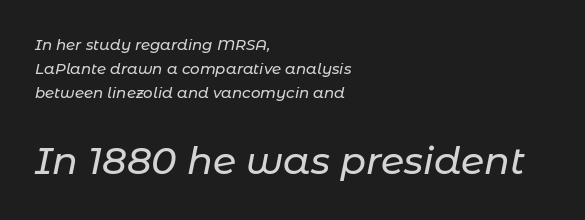
The designer gave the closing block more size than the opening block. Character widths vary here, with narrow letters taking less room than wide ones. Tall strokes in this sample are angled rather than plumb. Vertical spacing — default. Each row of text sits above clean, open space.
